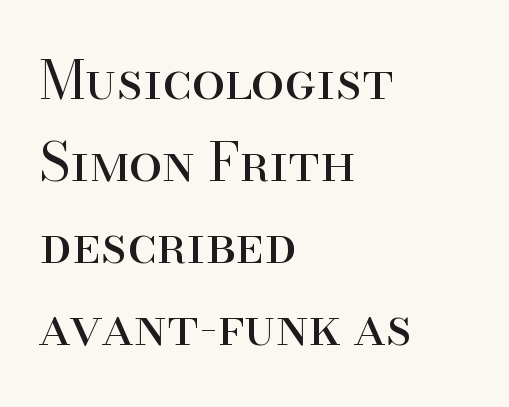
Q: Is the text bold? A: No.
Q: Is the text italic (slanted)? A: No, it is upright.
Q: Is the typeface a serif or a sans-serif typeface? A: Serif.
Q: Is the text underlined? A: No.
Q: How is the paragraph aligned? A: Left-aligned.
Q: Is the spacing between letters normal or unusually wide? A: Normal.
Q: Is the spacing between lines tight, normal or loose? A: Normal.
Q: Width (condensed, normal, or wide)? A: Normal.
Q: Stroke contrast? A: High.
Q: x-height? A: Small.
Q: Monospaced? A: No.
